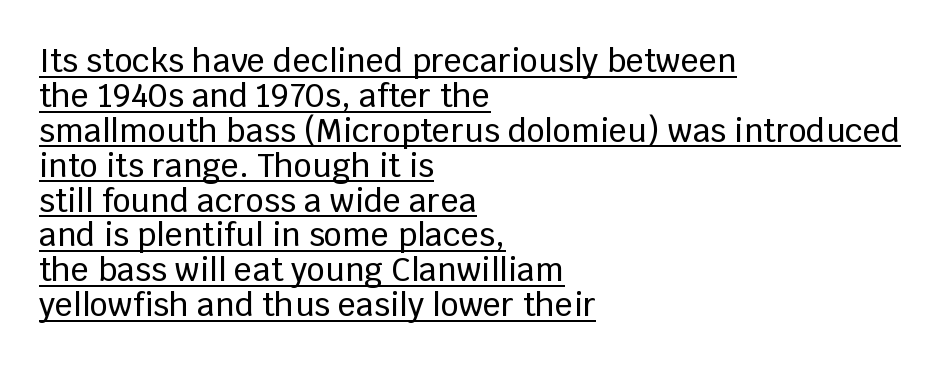
{"serif": "no", "italic": "no", "width": "normal", "stroke_contrast": "low", "x_height": "large", "monospaced": "no", "underline": "yes", "align": "left", "line_spacing": "tight", "line_spacing_ratio": 1.09, "letter_spacing": "normal", "letter_spacing_em": 0.0, "glyph_px": 32}
